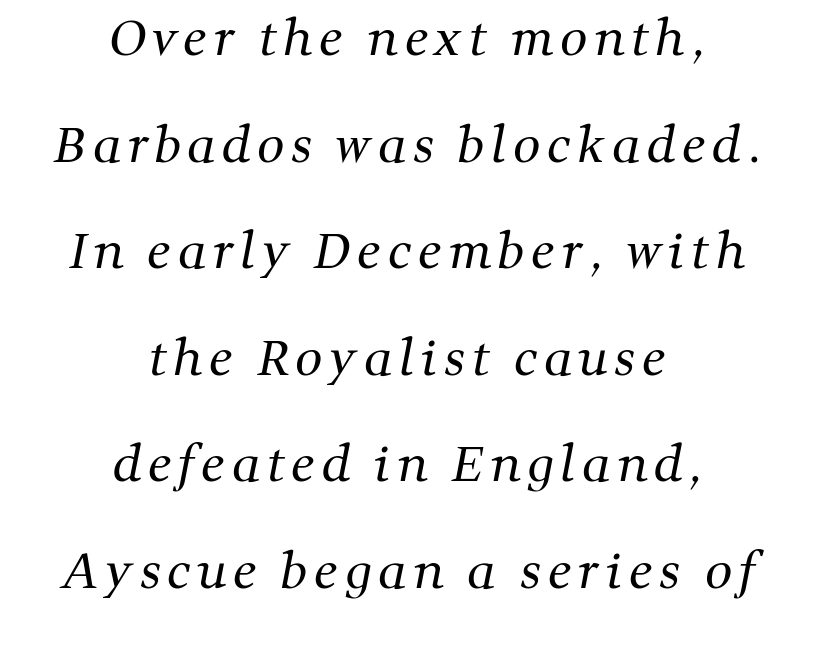
{"serif": "yes", "bold": "no", "weight": "regular", "width": "normal", "stroke_contrast": "medium", "x_height": "medium", "monospaced": "no", "underline": "no", "align": "center", "line_spacing": "loose", "line_spacing_ratio": 2.22, "glyph_px": 48}
